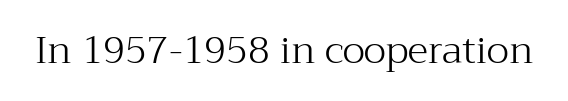
The image shows 38 px light serif type, upright; set normal letter spacing, not underlined; medium stroke contrast and a medium x-height.
